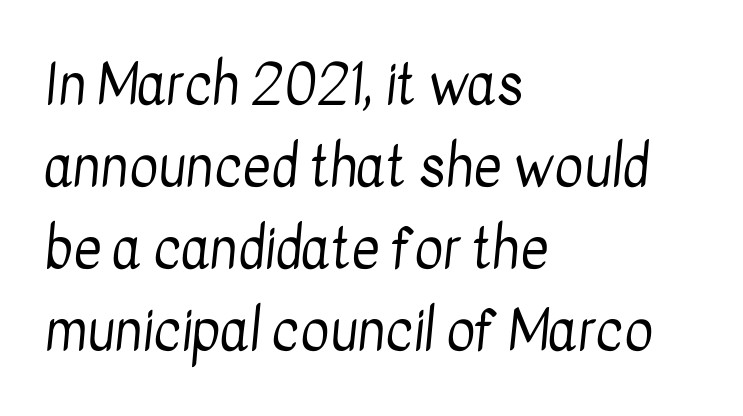
{"serif": "no", "bold": "no", "weight": "regular", "width": "condensed", "stroke_contrast": "low", "x_height": "medium", "monospaced": "no", "underline": "no", "align": "left", "line_spacing": "normal", "line_spacing_ratio": 1.49, "letter_spacing": "normal", "letter_spacing_em": 0.0, "glyph_px": 55}
